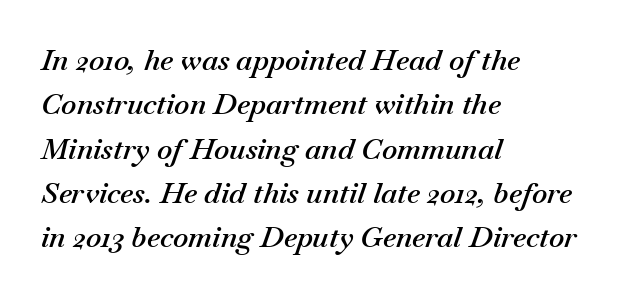
Q: Is the text bold? A: Semi-bold.
Q: Is the text italic (slanted)? A: Yes, it leans right by about 18 degrees.
Q: Is the text underlined? A: No.
Q: How is the paragraph aligned? A: Left-aligned.
Q: Is the spacing between letters normal or unusually wide? A: Normal.
Q: Is the spacing between lines tight, normal or loose? A: Normal.
Q: Width (condensed, normal, or wide)? A: Normal.
Q: Stroke contrast? A: Medium.
Q: x-height? A: Small.
Q: Monospaced? A: No.
